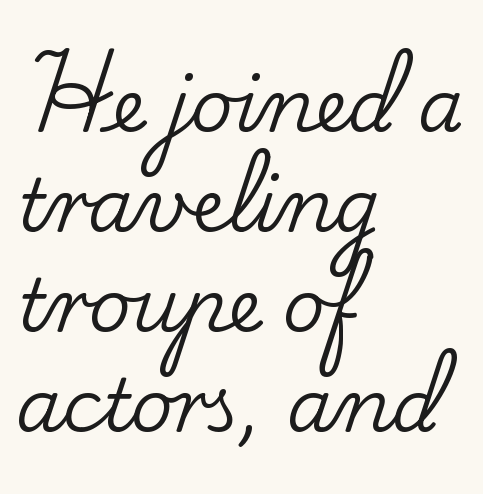
Leftover space on each line is placed entirely after the last word. Does the leading feel generous? No, just average. You could call the tracking neutral — neither tight nor loose. A typesetter would call this proportional, since set widths differ per character.
